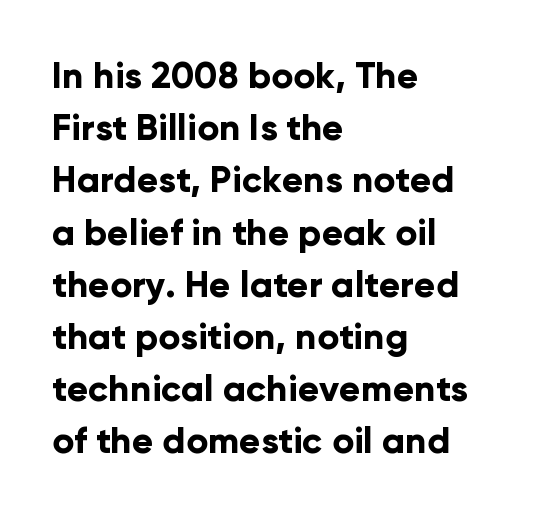
Q: Is the text bold? A: Yes.
Q: Is the text italic (slanted)? A: No, it is upright.
Q: Is the typeface a serif or a sans-serif typeface? A: Sans-serif.
Q: Is the text underlined? A: No.
Q: How is the paragraph aligned? A: Left-aligned.
Q: Is the spacing between letters normal or unusually wide? A: Normal.
Q: Is the spacing between lines tight, normal or loose? A: Normal.
Q: Width (condensed, normal, or wide)? A: Normal.
Q: Stroke contrast? A: Low.
Q: x-height? A: Medium.
Q: Monospaced? A: No.
